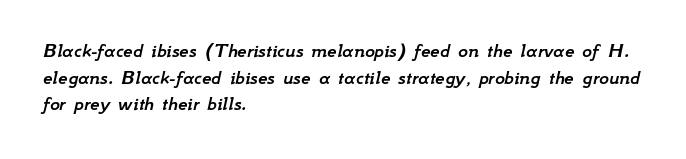
The passage shown leans; its letterforms are oblique. Spacing between characters is what you'd get straight out of the box. The typesetter chose a ragged-right arrangement here. Only glyphs here, with clear space below each row. The block of text has a typical density, with ordinary space between rows.
